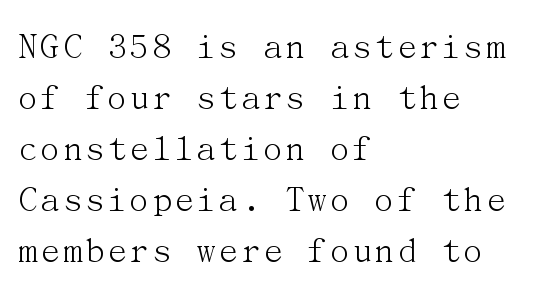
Typographically, this falls in the serif category. Words float on clear page, feet unadorned. The compositor pushed each line to the left boundary. Unlike italic type, these characters show no tilt at all. Stems here are at most as thick as an everyday book face. Rows of type keep a routine distance in the vertical direction.
